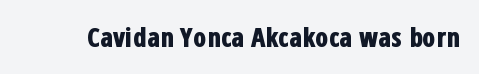
{"italic": "no", "bold": "yes", "underline": "no", "letter_spacing": "normal", "letter_spacing_em": 0.0, "glyph_px": 26}
